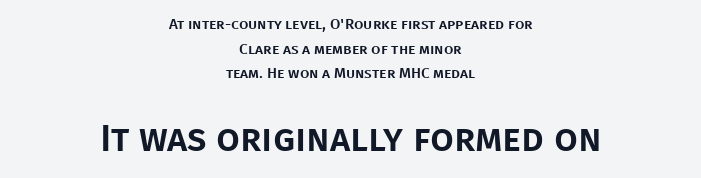
{"serif": "no", "italic": "no", "width": "normal", "stroke_contrast": "low", "x_height": "large", "monospaced": "no", "underline": "no", "align": "center", "line_spacing": "normal", "line_spacing_ratio": 1.64, "letter_spacing": "normal", "letter_spacing_em": 0.0, "larger_block": "second", "size_ratio": 2.53, "glyph_px": 38}
